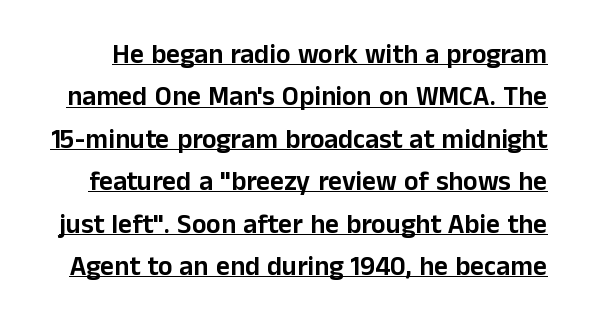
The image shows 27 px text type, upright; set normal line spacing (1.57x), normal letter spacing, underlined.
